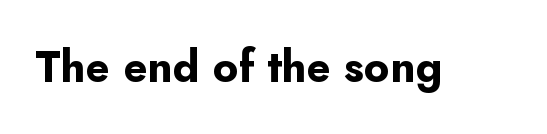
{"serif": "no", "italic": "no", "bold": "yes", "weight": "bold", "width": "normal", "stroke_contrast": "low", "x_height": "small", "monospaced": "no", "underline": "no", "letter_spacing": "normal", "letter_spacing_em": 0.0, "glyph_px": 44}
